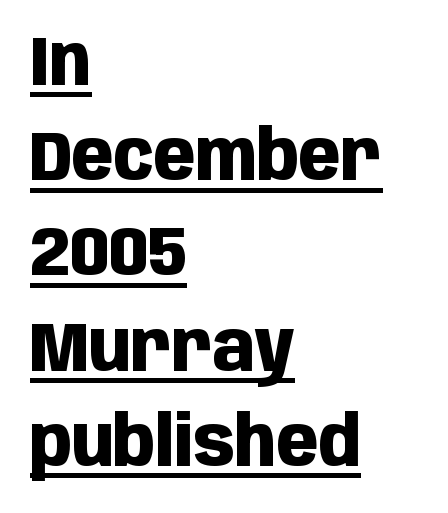
A roman cut, with each character standing at attention. Baseline-to-baseline distance is the conventional proportion of letter height. Bold? Absolutely — the strokes are thick and heavy. Descenders here cross a horizontal rule under the line. The rendering anchors every line to the left-hand side.
